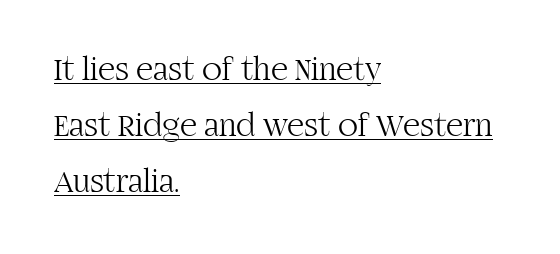
{"serif": "yes", "italic": "no", "bold": "no", "weight": "light", "width": "normal", "stroke_contrast": "high", "x_height": "large", "monospaced": "no", "underline": "yes", "align": "left", "line_spacing": "normal", "line_spacing_ratio": 1.69, "letter_spacing": "normal", "letter_spacing_em": 0.0, "glyph_px": 33}
